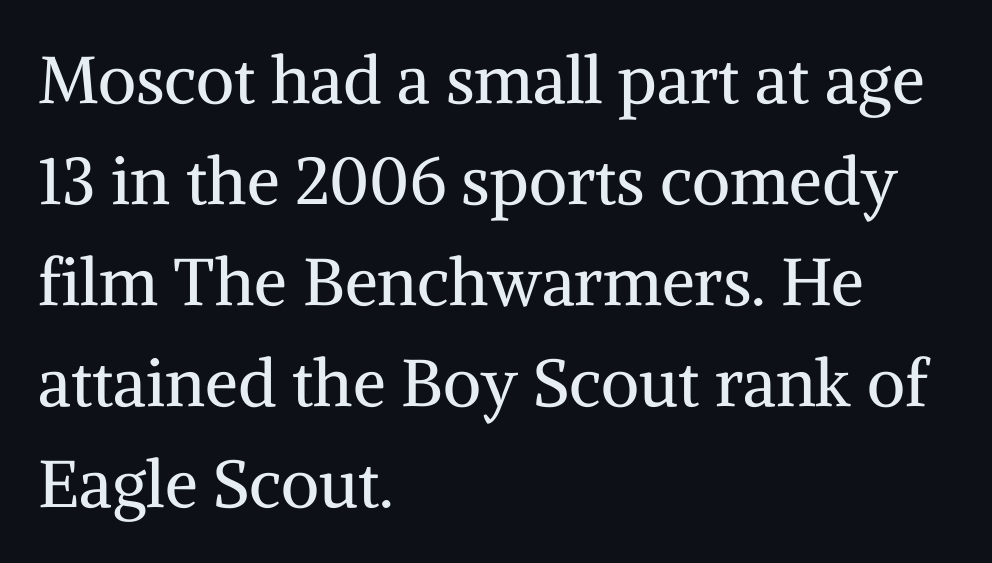
{"serif": "yes", "italic": "no", "bold": "no", "weight": "regular", "width": "normal", "stroke_contrast": "medium", "x_height": "medium", "monospaced": "no", "underline": "no", "align": "left", "line_spacing": "normal", "line_spacing_ratio": 1.53, "letter_spacing": "normal", "letter_spacing_em": 0.0, "glyph_px": 66}
